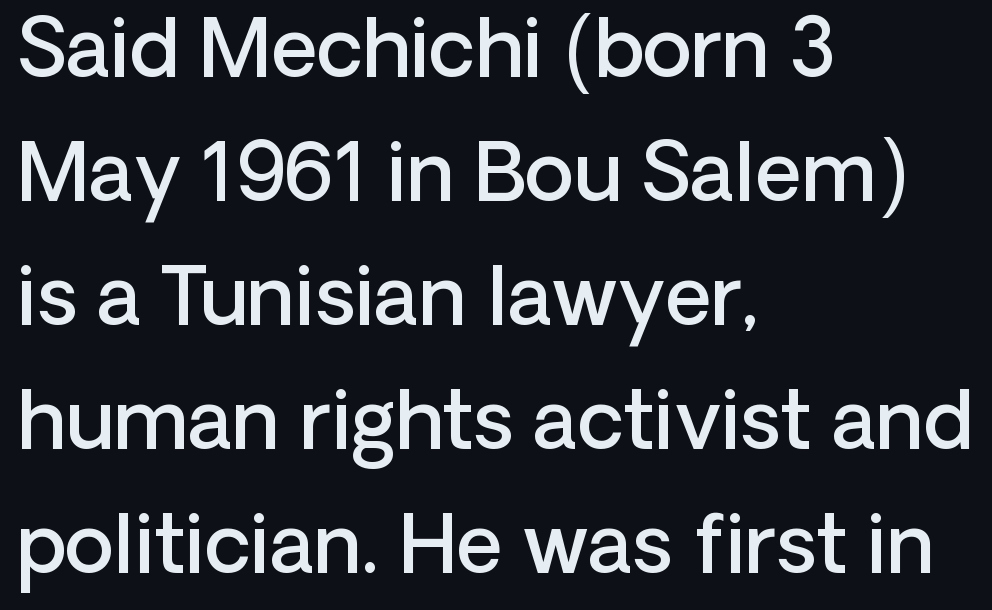
The image shows 80 px semibold sans-serif type, upright; set left-aligned, normal line spacing (1.55x), normal letter spacing, not underlined; low stroke contrast and a medium x-height.
